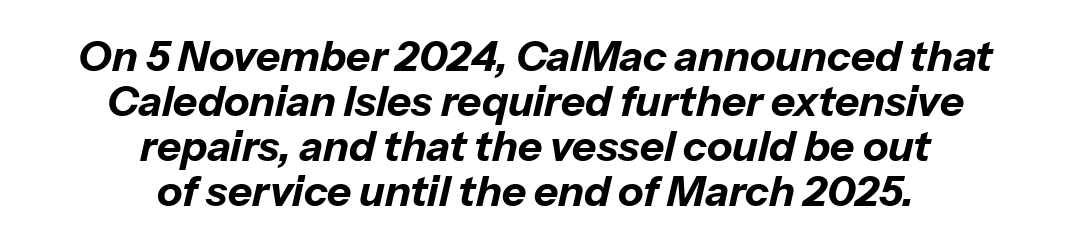
The image shows 42 px bold type, italic (leaning right); set centered, tight line spacing (1.07x), normal letter spacing, not underlined; low stroke contrast and a medium x-height.
